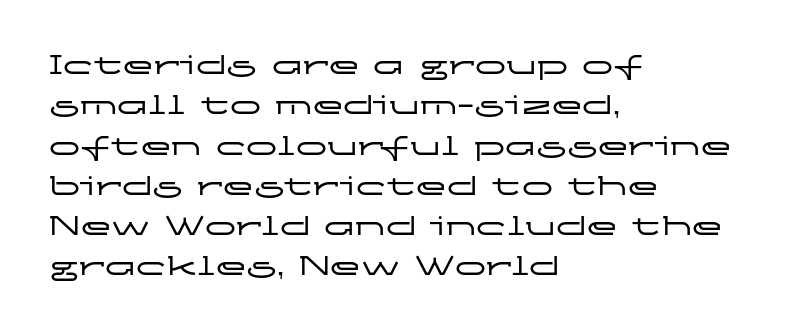
The image shows 31 px wide sans-serif type, upright; set left-aligned, normal line spacing (1.3x), normal letter spacing, not underlined; low stroke contrast and a medium x-height.
